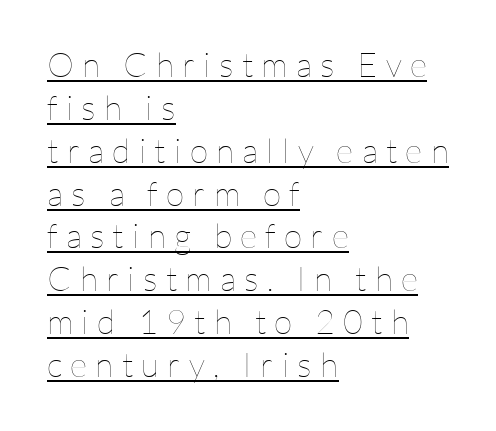
A typesetter would call this leading conventional body-copy spacing. The cut favours lightness, reaching ordinary text weight at its darkest. This rendering uses left alignment, leaving the right contour irregular. The words here are underlined. Does the lettering tilt? It doesn't — this is upright.
